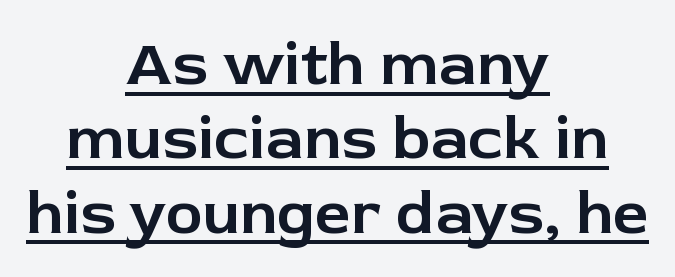
The type sits square on the baseline with zero lean. Glance below the letters and you will spot a drawn line. Character widths vary here, with narrow letters taking less room than wide ones. Each letter's strokes conclude bluntly, with no projecting serifs. Nobody touched the tracking dial on this one.
